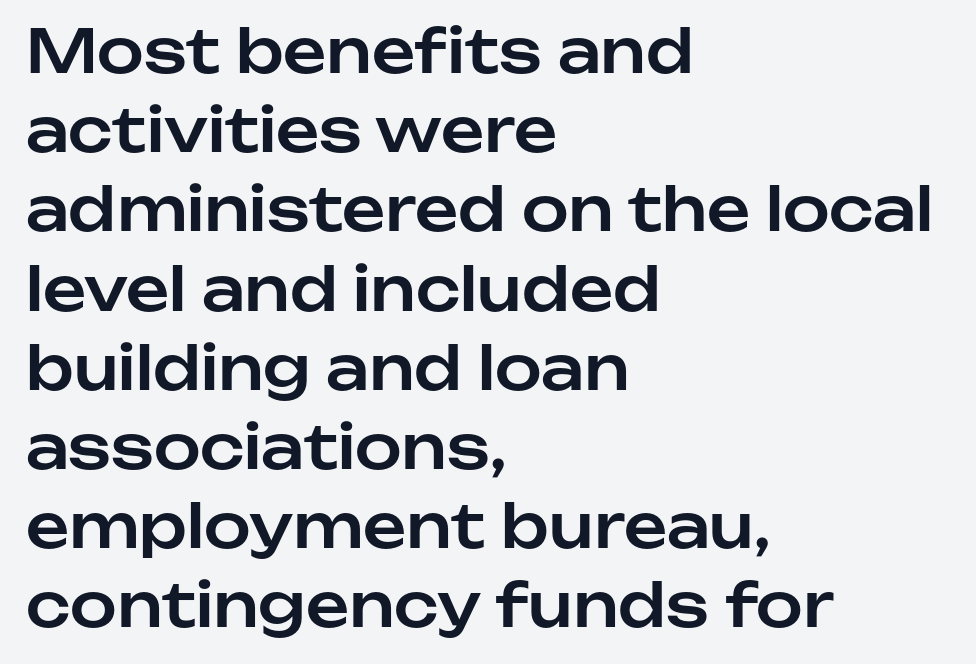
The image shows 60 px sans-serif type, upright; set left-aligned, normal line spacing (1.32x), normal letter spacing, not underlined; low stroke contrast and a medium x-height.
